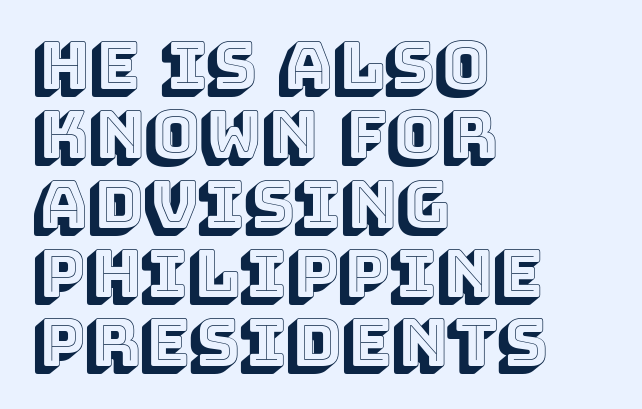
{"italic": "no", "width": "normal", "x_height": "large", "monospaced": "no", "underline": "no", "align": "left", "line_spacing": "tight", "line_spacing_ratio": 1.05, "letter_spacing": "normal", "letter_spacing_em": 0.0, "glyph_px": 66}
